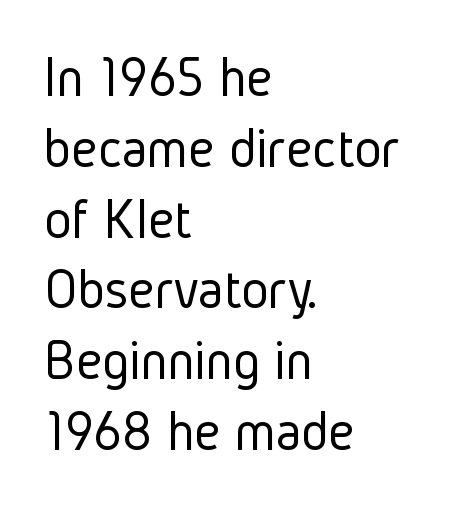
{"serif": "no", "italic": "no", "bold": "no", "weight": "light", "width": "condensed", "stroke_contrast": "low", "x_height": "medium", "monospaced": "no", "underline": "no", "align": "left", "line_spacing_ratio": 1.22, "letter_spacing": "normal", "letter_spacing_em": 0.0, "glyph_px": 58}
